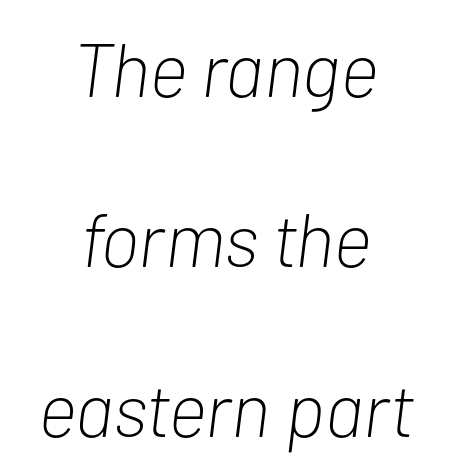
The face used here has a pronounced slope to its letters. This rendering features lettering with no underline. Does the leading feel generous? Absolutely, it's lavish. Unbolded letterforms with no extra heft. These lines are rendered in a variable-pitch font. Alignment: centered.
